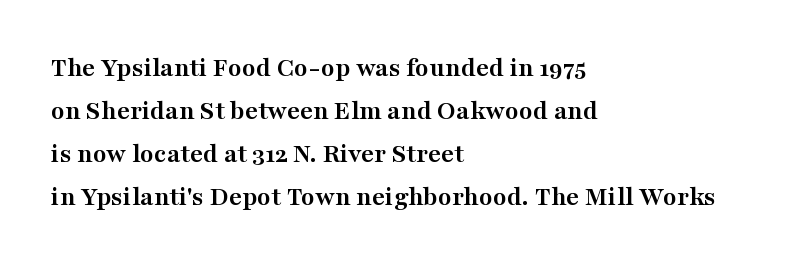
The image shows 28 px semibold, wide serif type, upright; set left-aligned, normal line spacing (1.53x), normal letter spacing, not underlined; medium stroke contrast and a medium x-height.
